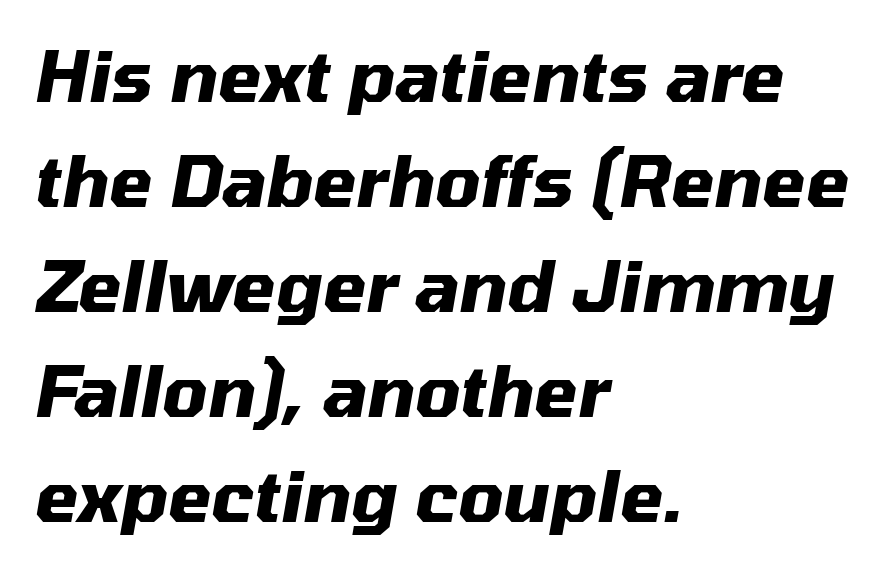
The image shows 70 px heavy type, italic (leaning right); set left-aligned, normal line spacing (1.5x), normal letter spacing, not underlined; medium stroke contrast and a medium x-height.
